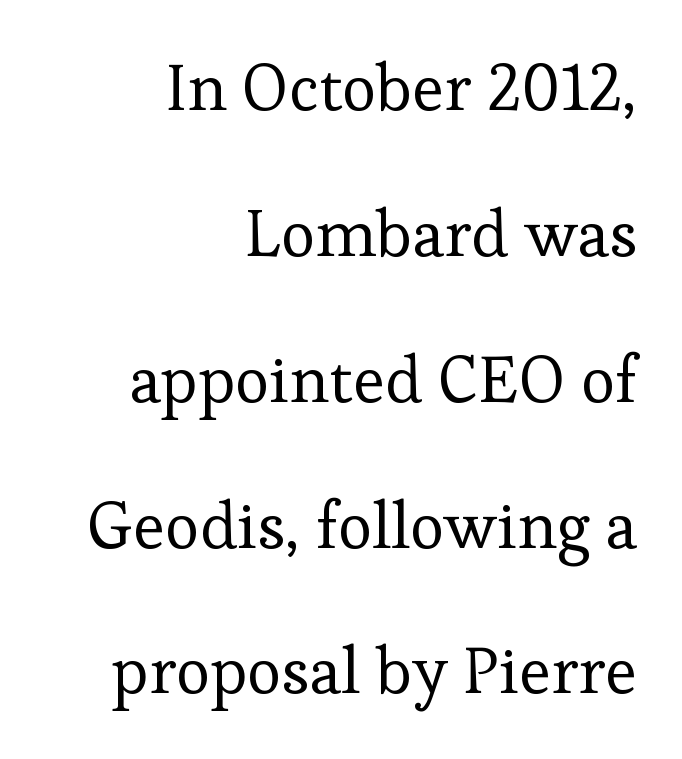
Q: Is the text bold? A: No.
Q: Is the text italic (slanted)? A: No, it is upright.
Q: Is the typeface a serif or a sans-serif typeface? A: Serif.
Q: Is the text underlined? A: No.
Q: How is the paragraph aligned? A: Right-aligned.
Q: Is the spacing between letters normal or unusually wide? A: Normal.
Q: Is the spacing between lines tight, normal or loose? A: Loose.
Q: Width (condensed, normal, or wide)? A: Normal.
Q: Stroke contrast? A: Low.
Q: x-height? A: Medium.
Q: Monospaced? A: No.
